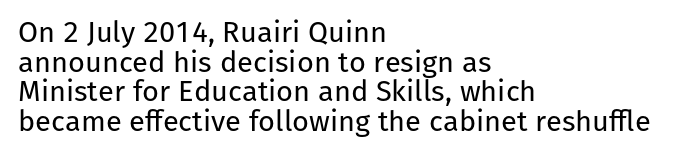
Q: Is the text bold? A: No.
Q: Is the text italic (slanted)? A: No, it is upright.
Q: Is the typeface a serif or a sans-serif typeface? A: Sans-serif.
Q: Is the text underlined? A: No.
Q: How is the paragraph aligned? A: Left-aligned.
Q: Is the spacing between letters normal or unusually wide? A: Normal.
Q: Is the spacing between lines tight, normal or loose? A: Tight.
Q: Width (condensed, normal, or wide)? A: Normal.
Q: Stroke contrast? A: Low.
Q: x-height? A: Medium.
Q: Monospaced? A: No.
